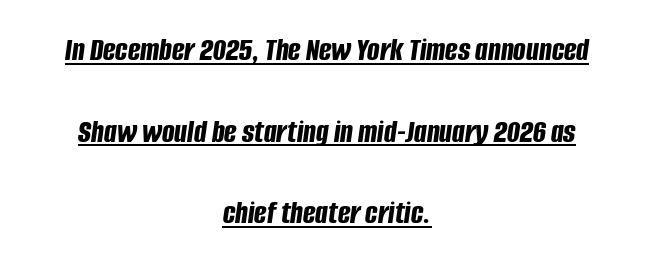
The image shows 33 px bold, condensed type, italic (leaning right); set centered, loose line spacing (2.47x), normal letter spacing, underlined; low stroke contrast and a large x-height.
